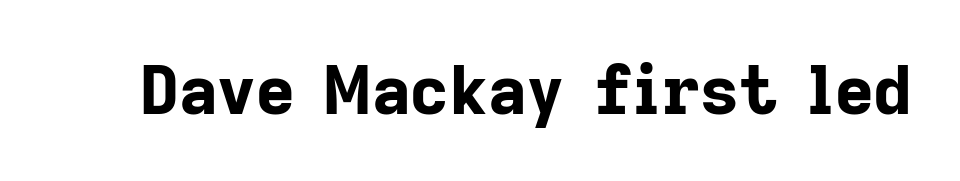
The image shows 67 px bold sans-serif type, upright; set normal letter spacing, not underlined; low stroke contrast and a medium x-height.
